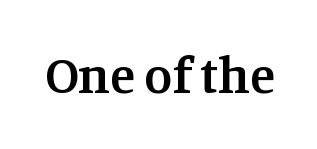
Q: Is the text bold? A: Semi-bold.
Q: Is the text italic (slanted)? A: No, it is upright.
Q: Is the typeface a serif or a sans-serif typeface? A: Serif.
Q: Is the text underlined? A: No.
Q: Is the spacing between letters normal or unusually wide? A: Normal.
Q: Width (condensed, normal, or wide)? A: Normal.
Q: Stroke contrast? A: Medium.
Q: x-height? A: Large.
Q: Monospaced? A: No.
